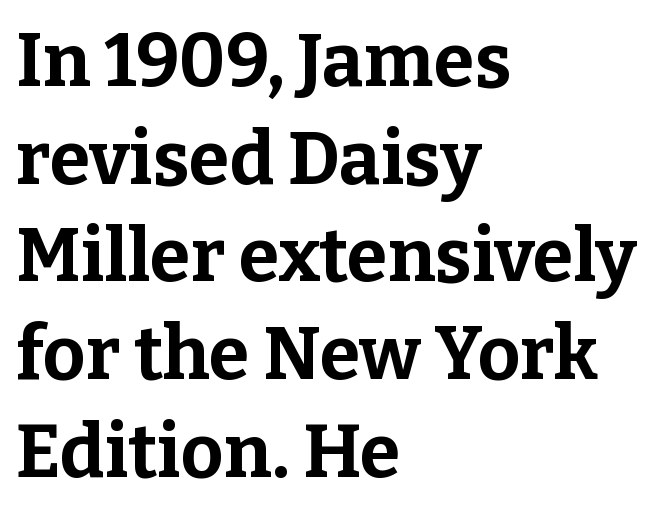
Q: Is the text bold? A: Yes.
Q: Is the text italic (slanted)? A: No, it is upright.
Q: Is the typeface a serif or a sans-serif typeface? A: Serif.
Q: Is the text underlined? A: No.
Q: How is the paragraph aligned? A: Left-aligned.
Q: Is the spacing between letters normal or unusually wide? A: Normal.
Q: Is the spacing between lines tight, normal or loose? A: Normal.
Q: Width (condensed, normal, or wide)? A: Normal.
Q: Stroke contrast? A: Low.
Q: x-height? A: Medium.
Q: Monospaced? A: No.
